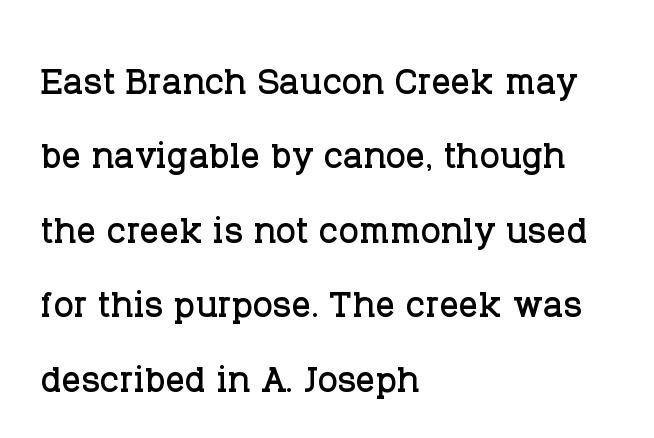
Posture: vertical. Stroke terminals: seriffed. Descenders hang freely into open space. The compositor pushed each line to the left boundary. Baseline-to-baseline distance is the conventional proportion of letter height.
